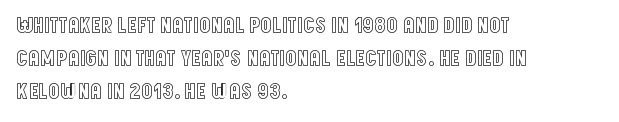
The image shows 22 px text type, upright; set left-aligned, normal line spacing (1.51x), normal letter spacing, not underlined.
